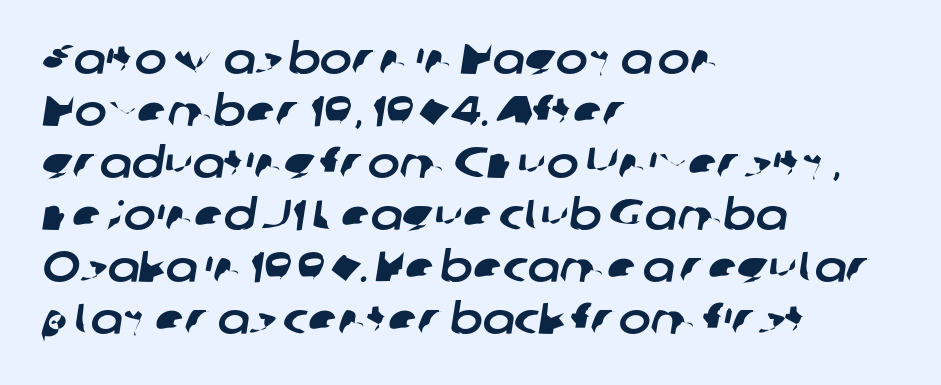
{"serif": "no", "width": "normal", "stroke_contrast": "low", "x_height": "medium", "monospaced": "no", "underline": "no", "align": "left", "line_spacing_ratio": 1.21, "letter_spacing": "normal", "letter_spacing_em": 0.0, "glyph_px": 43}
